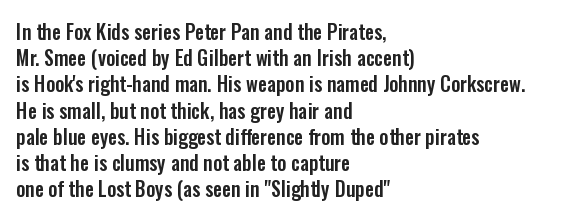
{"italic": "no", "underline": "no", "align": "left", "line_spacing": "normal", "line_spacing_ratio": 1.31, "letter_spacing": "normal", "letter_spacing_em": 0.0, "glyph_px": 20}
